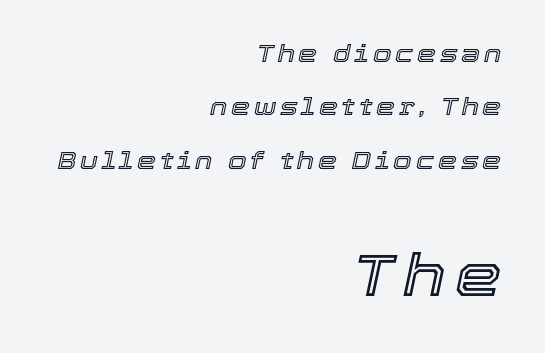
{"italic": "yes", "lean": "right", "slant_degrees": 12, "width": "normal", "x_height": "medium", "monospaced": "no", "underline": "no", "align": "right", "line_spacing": "loose", "line_spacing_ratio": 2.22, "larger_block": "second", "size_ratio": 2.46, "glyph_px": 59}
